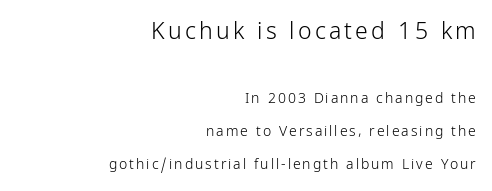
{"italic": "no", "bold": "no", "underline": "no", "align": "right", "line_spacing": "loose", "line_spacing_ratio": 2.36, "larger_block": "first", "size_ratio": 1.64, "glyph_px": 23}
